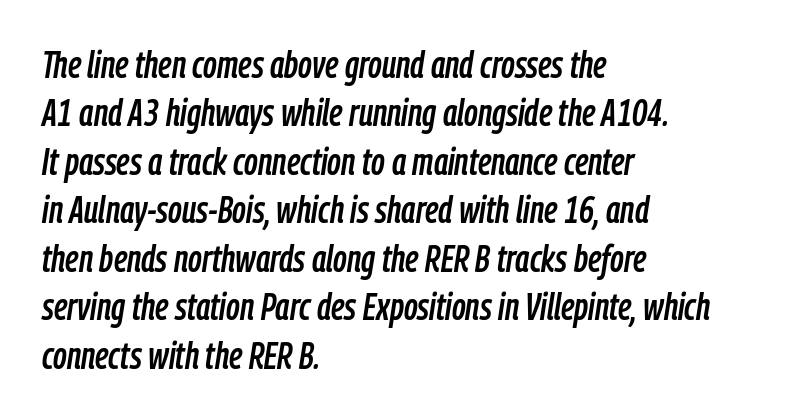
Horizontal bands of white between lines are of average thickness. The foot of each line stays bare and open. Observe the lean: these are italic letterforms. The line texture is even and compact thanks to regular tracking. Think of a printed novel: that variable character pitch is what you see here.
